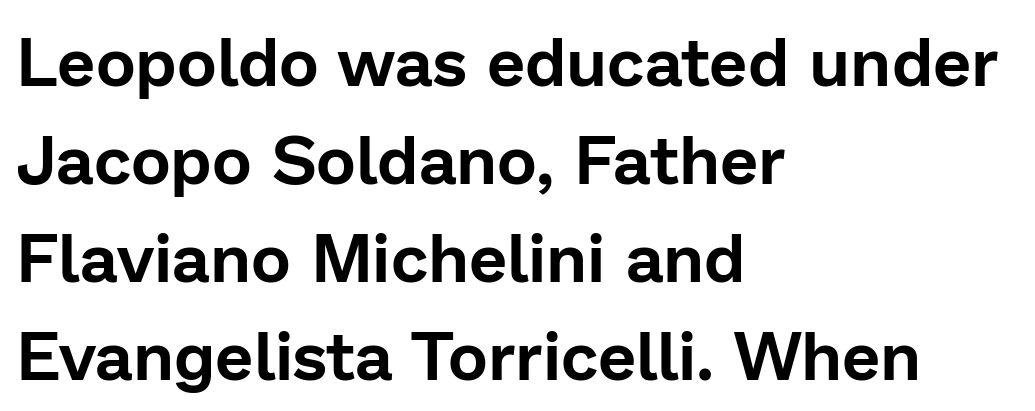
{"serif": "no", "italic": "no", "width": "normal", "stroke_contrast": "low", "x_height": "medium", "monospaced": "no", "underline": "no", "align": "left", "line_spacing": "normal", "line_spacing_ratio": 1.44, "letter_spacing": "normal", "letter_spacing_em": 0.0, "glyph_px": 68}
